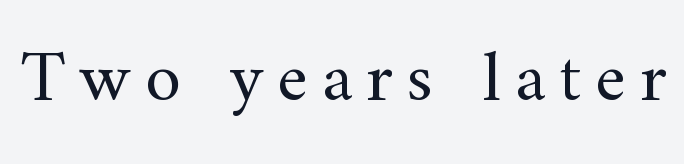
{"serif": "yes", "italic": "no", "bold": "no", "weight": "regular", "width": "normal", "stroke_contrast": "medium", "x_height": "small", "monospaced": "no", "underline": "no", "glyph_px": 73}
